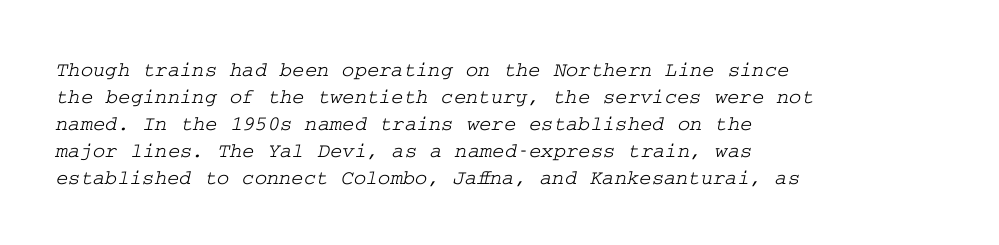
The image shows 21 px text type; set left-aligned, normal line spacing (1.29x), normal letter spacing, not underlined.
